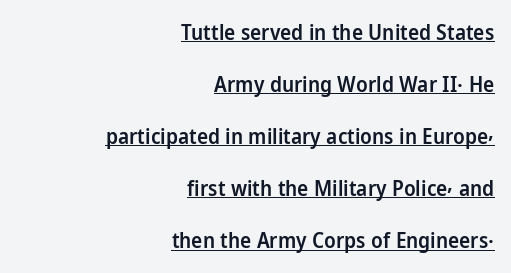
{"italic": "no", "bold": "semi", "underline": "yes", "align": "right", "line_spacing": "loose", "line_spacing_ratio": 2.48, "letter_spacing": "normal", "letter_spacing_em": 0.0, "glyph_px": 21}
